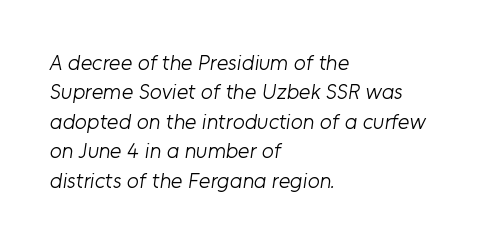
The image shows 22 px text type; set left-aligned, normal line spacing (1.34x), normal letter spacing, not underlined.
